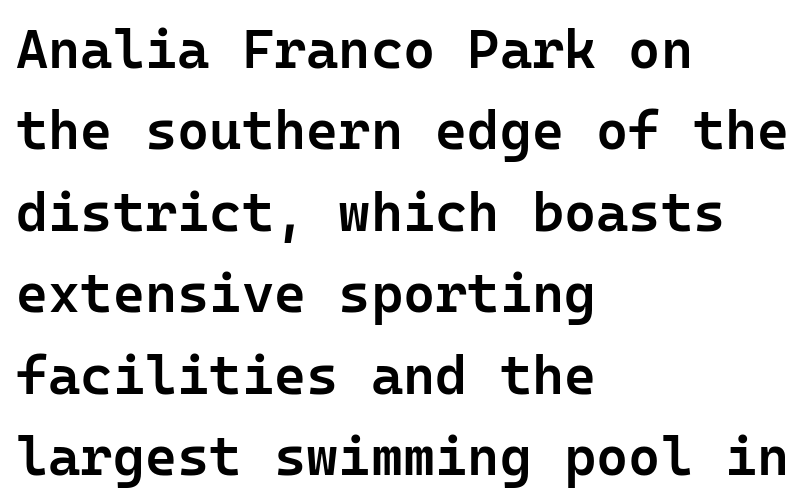
Q: Is the text bold? A: Semi-bold.
Q: Is the text italic (slanted)? A: No, it is upright.
Q: Is the typeface a serif or a sans-serif typeface? A: Sans-serif.
Q: Is the text underlined? A: No.
Q: How is the paragraph aligned? A: Left-aligned.
Q: Is the spacing between letters normal or unusually wide? A: Normal.
Q: Is the spacing between lines tight, normal or loose? A: Normal.
Q: Width (condensed, normal, or wide)? A: Normal.
Q: Stroke contrast? A: Low.
Q: x-height? A: Medium.
Q: Monospaced? A: Yes.
